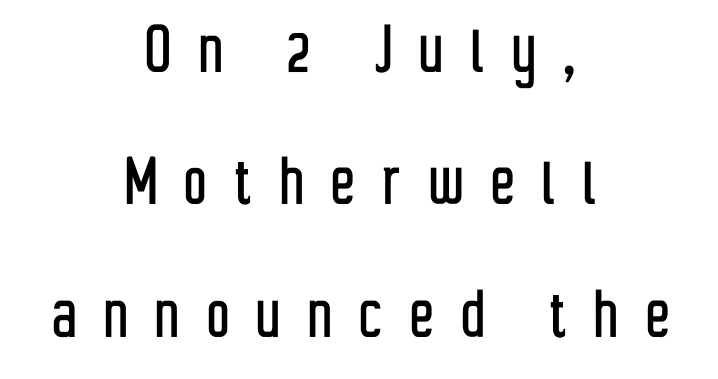
The image shows 77 px condensed sans-serif type, upright; set centered, line spacing 1.72x, unusually wide letter spacing (+0.37 em), not underlined; low stroke contrast and a medium x-height.
